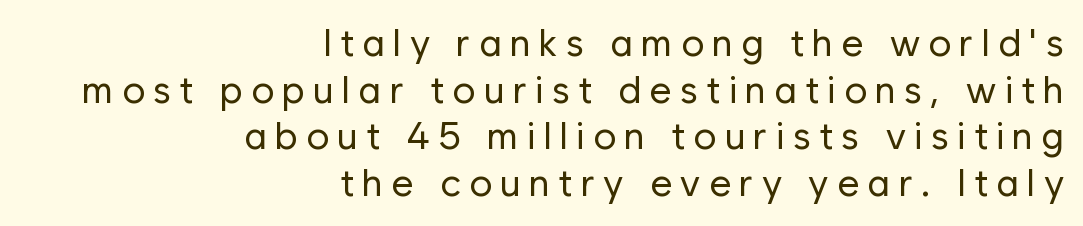
Q: Is the text bold? A: No.
Q: Is the text italic (slanted)? A: No, it is upright.
Q: Is the typeface a serif or a sans-serif typeface? A: Sans-serif.
Q: Is the text underlined? A: No.
Q: How is the paragraph aligned? A: Right-aligned.
Q: Is the spacing between letters normal or unusually wide? A: Unusually wide.
Q: Width (condensed, normal, or wide)? A: Normal.
Q: Stroke contrast? A: Low.
Q: x-height? A: Medium.
Q: Monospaced? A: No.
